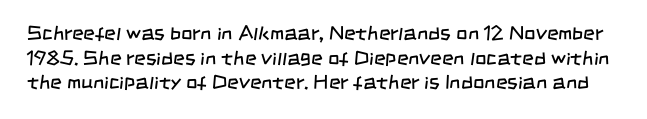
{"bold": "no", "underline": "no", "line_spacing_ratio": 1.23, "letter_spacing": "normal", "letter_spacing_em": 0.0, "glyph_px": 20}
